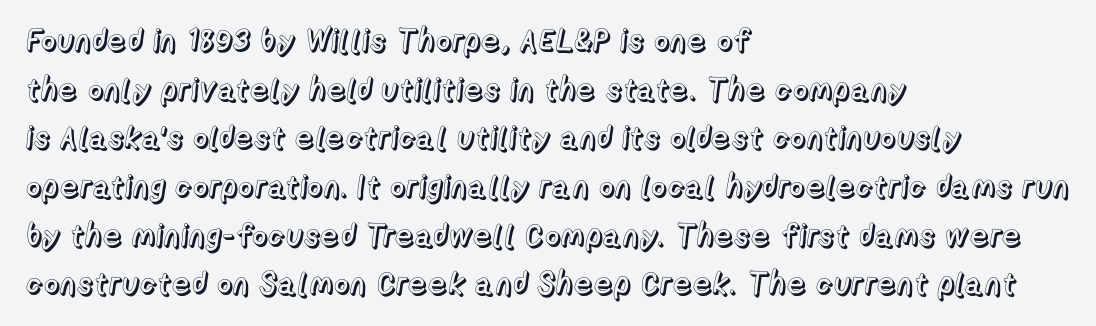
If you drew a ruler down the left edge, every line would touch it. The face used here is rendered with its standard letterfit. The space beneath each line is pristine and unruled. A typesetter would call this proportional, since set widths differ per character. Whoever set this chose a conventional vertical rhythm.
